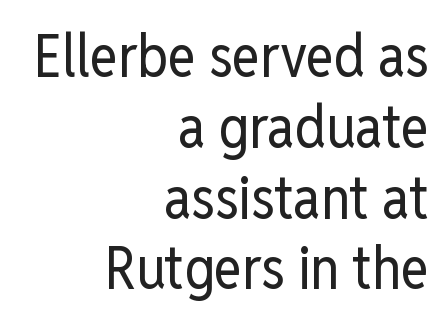
{"serif": "no", "italic": "no", "bold": "no", "weight": "regular", "width": "condensed", "stroke_contrast": "low", "x_height": "medium", "monospaced": "no", "underline": "no", "align": "right", "line_spacing_ratio": 1.2, "letter_spacing": "normal", "letter_spacing_em": 0.0, "glyph_px": 59}
